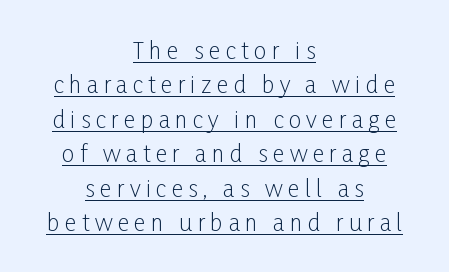
{"italic": "no", "bold": "no", "underline": "yes", "align": "center", "line_spacing": "normal", "line_spacing_ratio": 1.5, "letter_spacing": "wide", "letter_spacing_em": 0.23, "glyph_px": 23}
